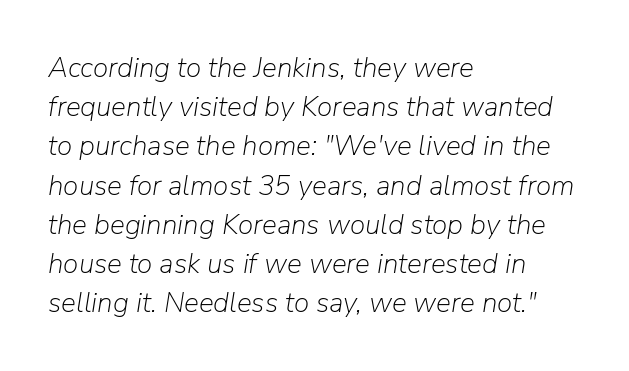
{"italic": "yes", "lean": "right", "slant_degrees": 9, "bold": "no", "weight": "light", "width": "normal", "stroke_contrast": "low", "x_height": "medium", "monospaced": "no", "underline": "no", "align": "left", "line_spacing": "normal", "line_spacing_ratio": 1.4, "letter_spacing": "normal", "letter_spacing_em": 0.0, "glyph_px": 28}
